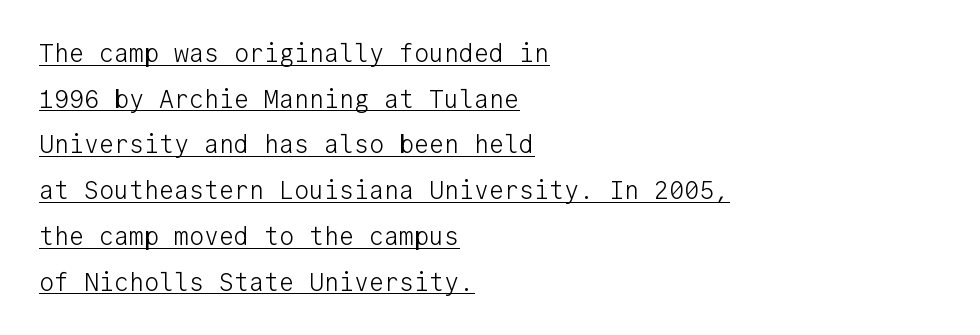
Notice how the passage keeps a crisp vertical edge on the left only. The cut favours lightness, reaching ordinary text weight at its darkest. Style check: upright. Glyph-to-glyph distance matches everyday printed text. This is underlined copy, the kind a proofreader might mark for attention.
